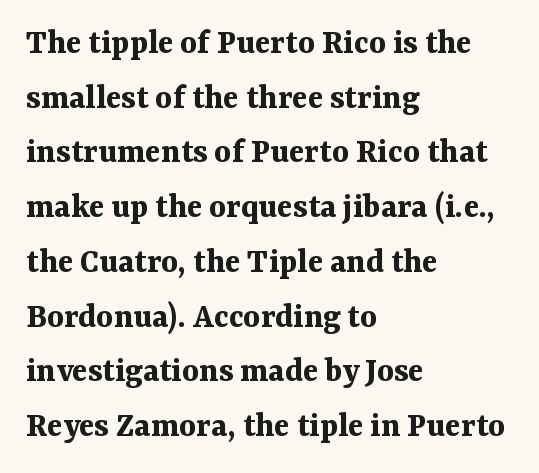
The image shows 36 px bold serif type, upright; set left-aligned, normal line spacing (1.52x), normal letter spacing, not underlined; medium stroke contrast and a medium x-height.
